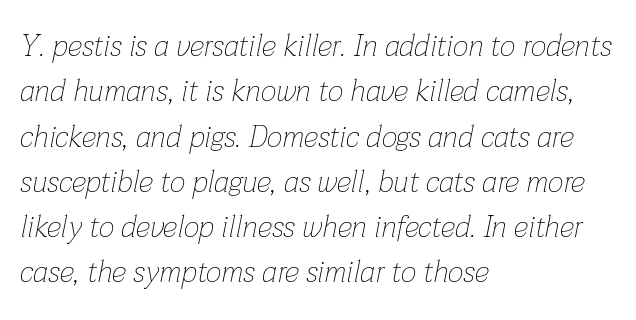
The vertical gap from one line to the next is medium. The compositor pushed each line to the left boundary. The rendering applies a slant to the glyphs. Here the designer chose a conventional face with non-uniform glyph widths. Decoration check: the copy has no underline. The passage shown is not bold in any degree.
